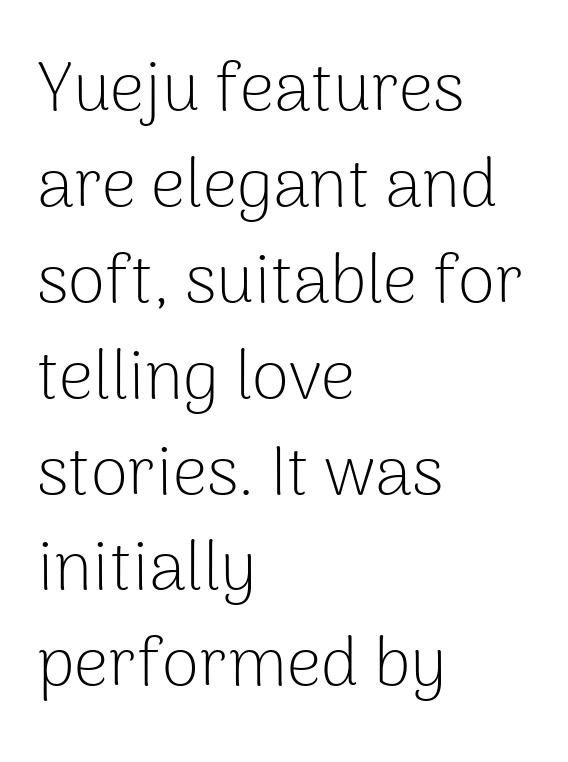
The image shows 68 px light sans-serif type, upright; set left-aligned, normal line spacing (1.41x), normal letter spacing, not underlined; low stroke contrast and a medium x-height.
